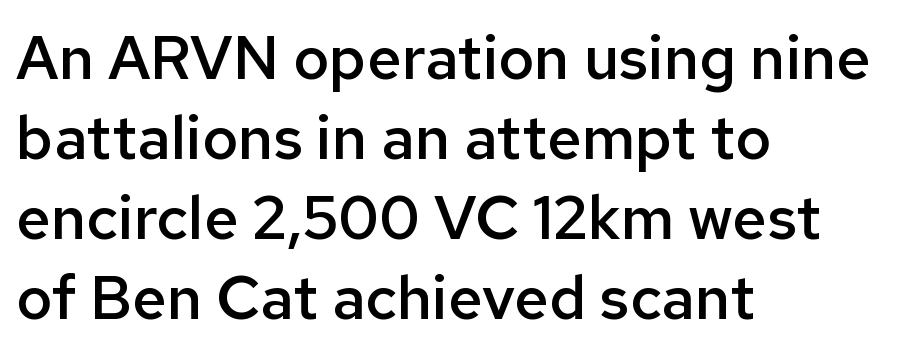
{"serif": "no", "italic": "no", "bold": "semi", "weight": "semibold", "width": "normal", "stroke_contrast": "low", "x_height": "medium", "monospaced": "no", "underline": "no", "align": "left", "line_spacing": "normal", "line_spacing_ratio": 1.31, "letter_spacing": "normal", "letter_spacing_em": 0.0, "glyph_px": 61}
